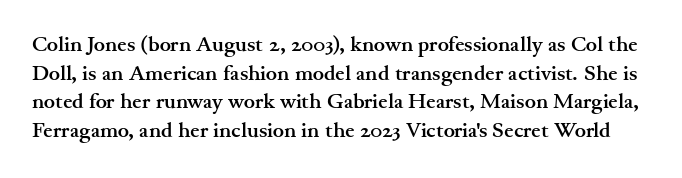
Q: Is the text bold? A: Yes.
Q: Is the text italic (slanted)? A: No, it is upright.
Q: Is the text underlined? A: No.
Q: Is the spacing between letters normal or unusually wide? A: Normal.
Q: Is the spacing between lines tight, normal or loose? A: Normal.
